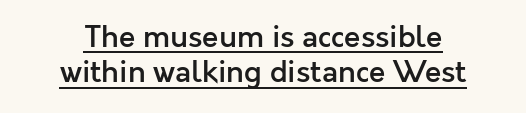
The image shows 30 px semibold sans-serif type, upright; set centered, line spacing 1.17x, normal letter spacing, underlined; a medium x-height.
